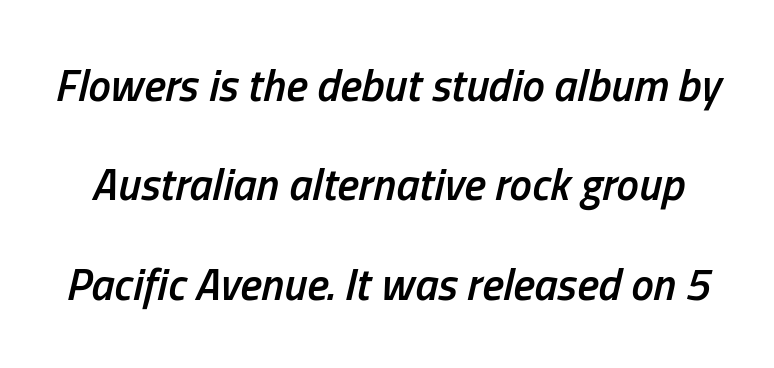
{"italic": "yes", "lean": "right", "slant_degrees": 13, "bold": "semi", "weight": "semibold", "width": "condensed", "stroke_contrast": "low", "x_height": "medium", "monospaced": "no", "underline": "no", "line_spacing": "loose", "line_spacing_ratio": 2.21, "letter_spacing": "normal", "letter_spacing_em": 0.0, "glyph_px": 45}
